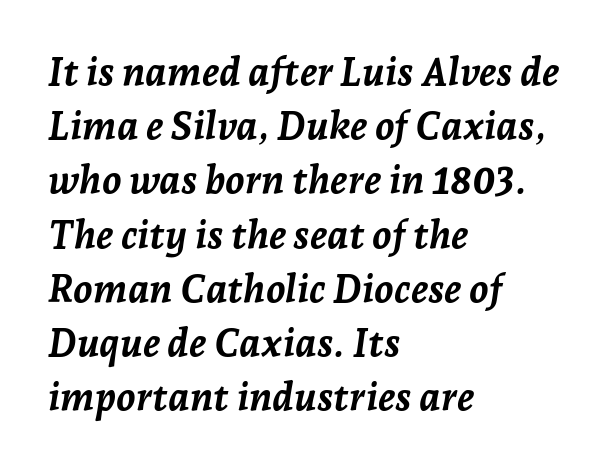
Q: Is the text bold? A: Yes.
Q: Is the text italic (slanted)? A: Yes, it leans right by about 7 degrees.
Q: Is the text underlined? A: No.
Q: How is the paragraph aligned? A: Left-aligned.
Q: Is the spacing between letters normal or unusually wide? A: Normal.
Q: Is the spacing between lines tight, normal or loose? A: Normal.
Q: Width (condensed, normal, or wide)? A: Normal.
Q: Stroke contrast? A: Low.
Q: x-height? A: Medium.
Q: Monospaced? A: No.
